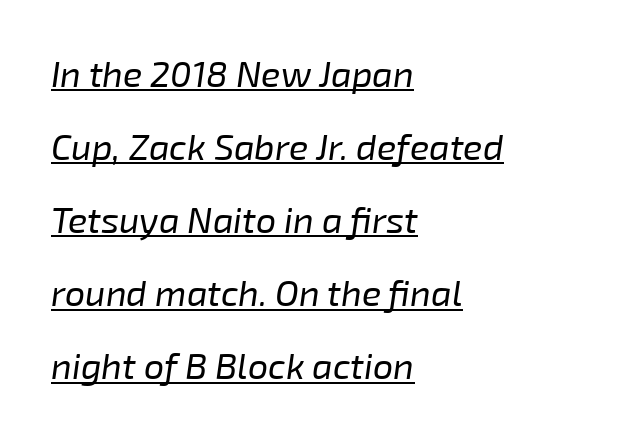
The image shows 36 px regular-weight type, italic (leaning right); set left-aligned, loose line spacing (2.03x), normal letter spacing, underlined; low stroke contrast and a medium x-height.
